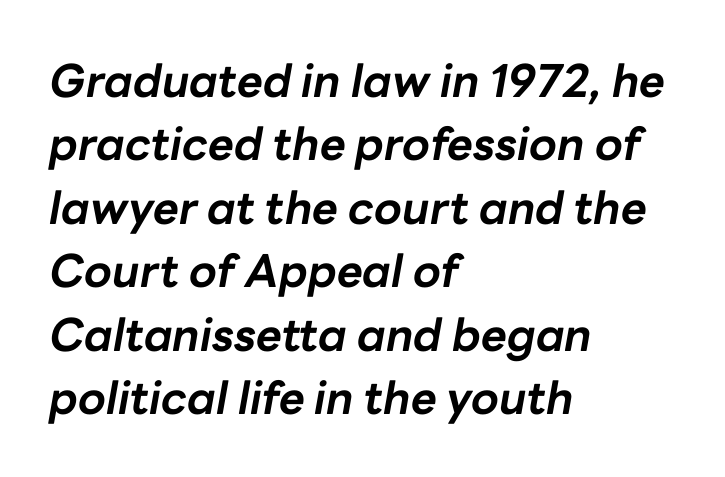
Where is the straight margin? On the left. The rendering uses natural spacing where letterforms have individual widths. Does the leading feel generous? No, just average. Notice how the stems are inclined rather than vertical — that's the hallmark of italics. The line texture is even and compact thanks to regular tracking. Decoration check: the copy has no underline.
